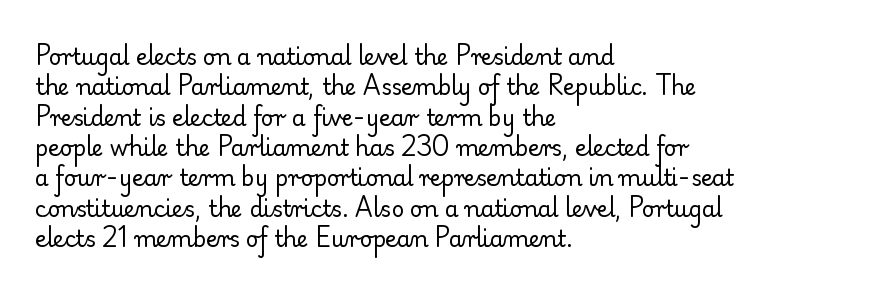
The image shows 22 px text type, upright; set left-aligned, normal line spacing (1.38x), normal letter spacing, not underlined.
